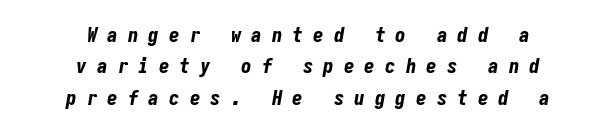
In terms of letterspacing, this is a distinctly airy, spread setting. The sample has been set heavy, in full bold. What's the leading like? Ordinary, nothing unusual. Does the lettering tilt? It does — this is italic.
